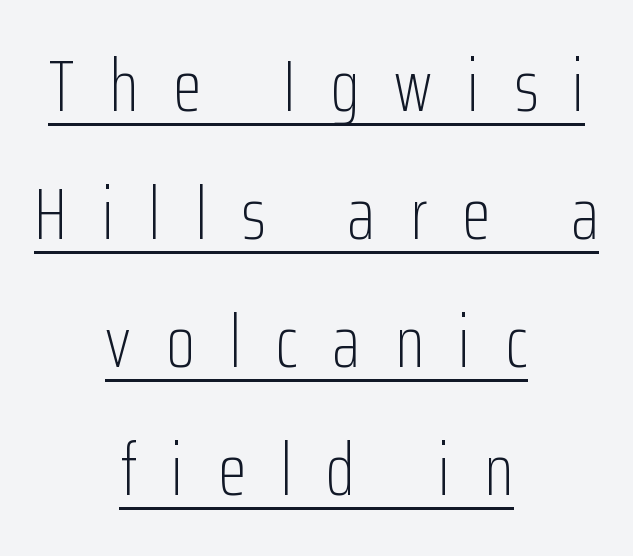
The image shows 74 px light, condensed sans-serif type, upright; set centered, line spacing 1.73x, unusually wide letter spacing (+0.47 em), underlined; low stroke contrast and a medium x-height.
